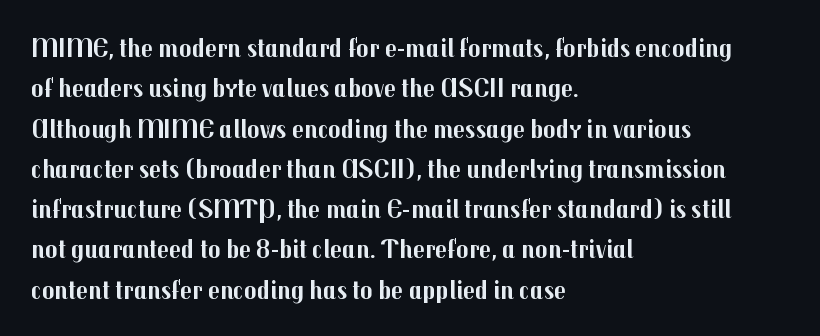
{"italic": "no", "bold": "yes", "underline": "no", "align": "left", "line_spacing": "normal", "line_spacing_ratio": 1.55, "letter_spacing": "normal", "letter_spacing_em": 0.0, "glyph_px": 26}
